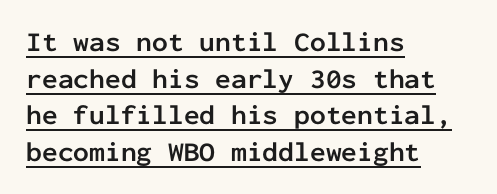
{"serif": "no", "italic": "no", "bold": "yes", "weight": "semibold", "width": "normal", "stroke_contrast": "low", "x_height": "medium", "monospaced": "yes", "underline": "yes", "align": "left", "line_spacing": "normal", "line_spacing_ratio": 1.31, "letter_spacing": "normal", "letter_spacing_em": 0.0, "glyph_px": 28}
